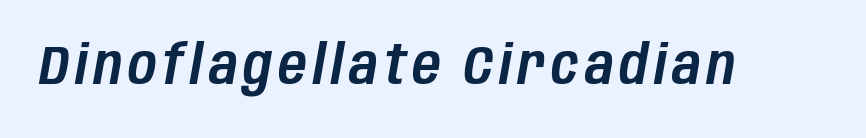
Q: Is the text italic (slanted)? A: Yes, it leans right by about 10 degrees.
Q: Is the text underlined? A: No.
Q: Width (condensed, normal, or wide)? A: Condensed.
Q: Stroke contrast? A: Low.
Q: x-height? A: Large.
Q: Monospaced? A: No.
